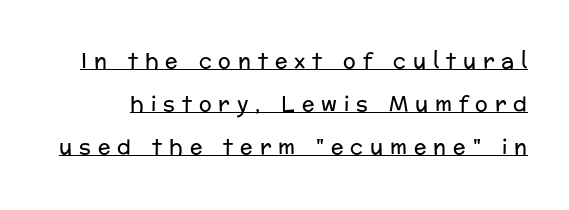
The strokes are not fattened; the text isn't bold. This sample uses expanded letter spacing, leaving extra air between glyphs. These characters rest on top of a visible drawn line. Unlike italic type, these characters show no tilt at all.
